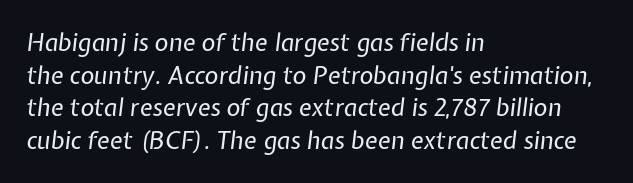
Rows of type keep a routine distance in the vertical direction. Vertical stems look standard width or narrower in stroke. The gap between lines stays unmarked. Does the copy run flush right? No — it runs flush left.
